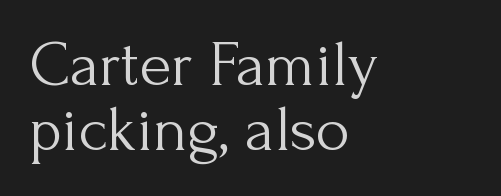
{"serif": "yes", "italic": "no", "bold": "no", "weight": "light", "width": "normal", "stroke_contrast": "medium", "x_height": "small", "monospaced": "no", "underline": "no", "align": "left", "line_spacing": "tight", "line_spacing_ratio": 1.0, "letter_spacing": "normal", "letter_spacing_em": 0.0, "glyph_px": 65}
